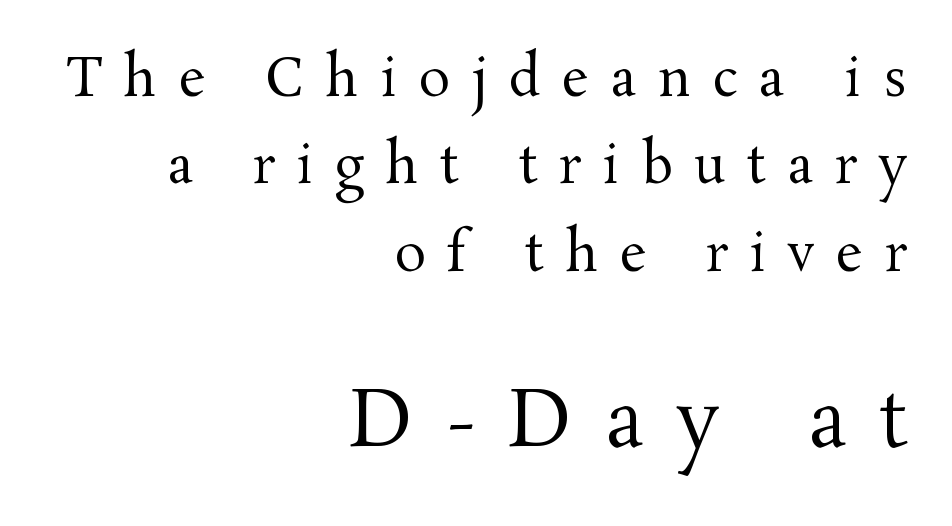
The image shows 78 px regular-weight serif type, upright; set right-aligned, normal line spacing (1.68x), unusually wide letter spacing (+0.42 em), not underlined; the second (bottom) block is 1.5x larger; medium stroke contrast and a medium x-height.
